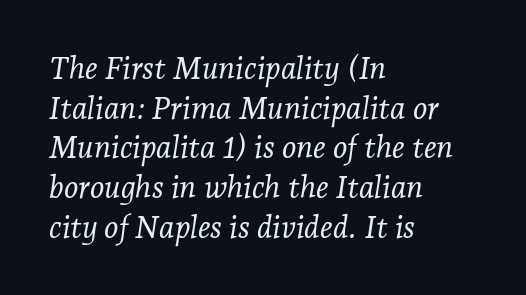
{"serif": "yes", "italic": "yes", "lean": "right", "slant_degrees": 7, "bold": "no", "weight": "light", "width": "normal", "stroke_contrast": "low", "x_height": "medium", "monospaced": "no", "underline": "no", "align": "left", "line_spacing": "normal", "line_spacing_ratio": 1.28, "letter_spacing": "normal", "letter_spacing_em": 0.0, "glyph_px": 31}
